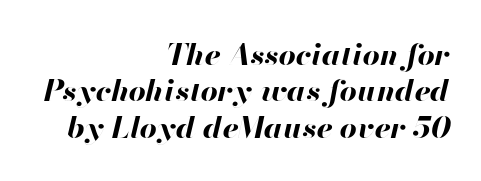
Does the weight exceed regular? Yes, all the way to bold. Underlining? Definitely not there. The face used here is proportionally spaced, like ordinary book or web type. The lettering tilts uniformly, giving the passage an italic look. The paragraph shown leans on its right margin.
